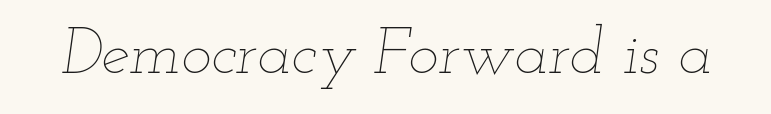
The image shows 64 px thin, wide type, italic (leaning right); set normal letter spacing, not underlined; low stroke contrast and a small x-height.
